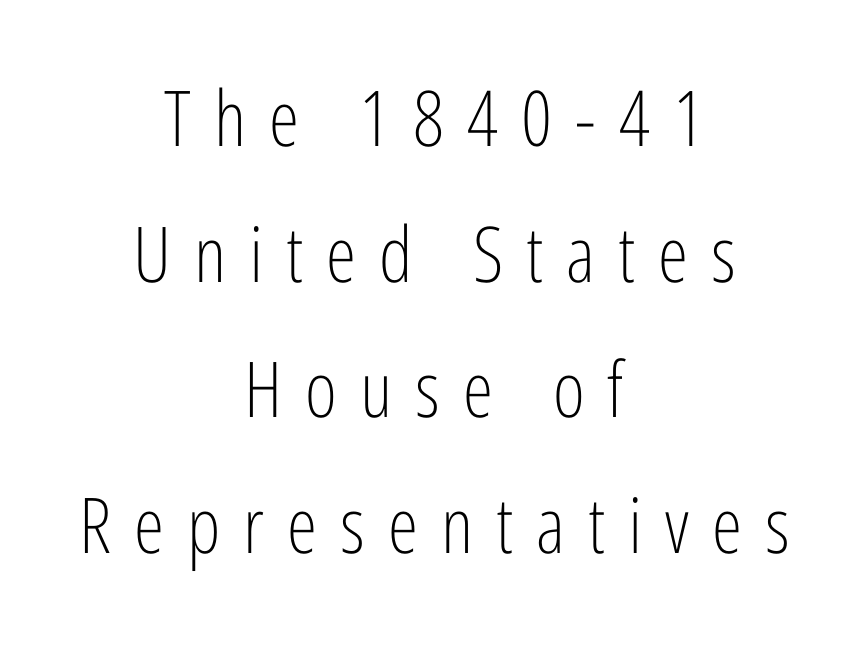
Q: Is the text bold? A: No.
Q: Is the text italic (slanted)? A: No, it is upright.
Q: Is the typeface a serif or a sans-serif typeface? A: Sans-serif.
Q: Is the text underlined? A: No.
Q: How is the paragraph aligned? A: Centered.
Q: Is the spacing between letters normal or unusually wide? A: Unusually wide.
Q: Width (condensed, normal, or wide)? A: Condensed.
Q: Stroke contrast? A: Low.
Q: x-height? A: Medium.
Q: Monospaced? A: No.
